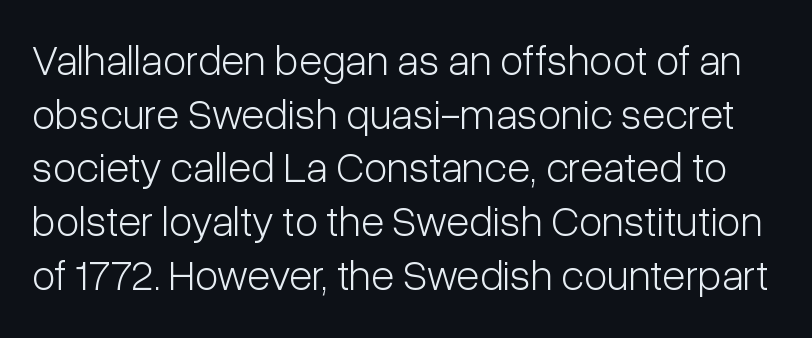
The passage shown is typed in a proportional face where columns would drift. Check the space under the baseline: it is left empty. Posture: straight, roman, zero tilt. The tracking reads as untouched default to a designer's eye. Unbolded letterforms with no extra heft. The space between consecutive lines is moderate.
